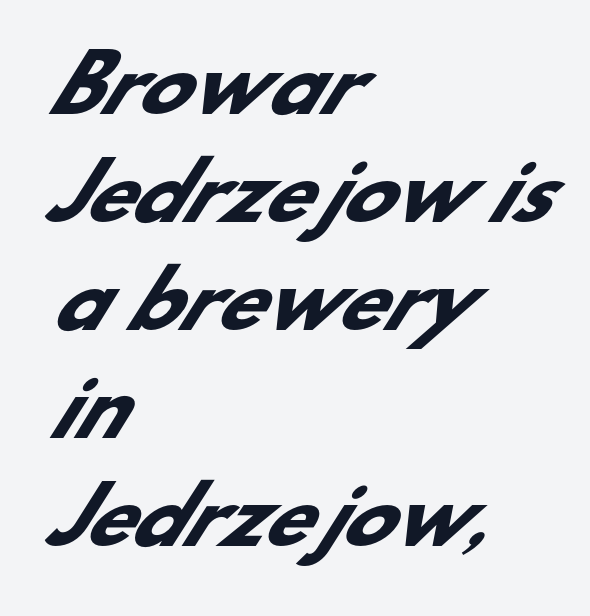
Looks like regular typesetting: each glyph gets only the width it needs. This rendering features lettering with no underline. Quick note: interline space is typical. Students, this is bold: see how much ink each stroke carries. Short and long lines alike share a common starting point at left. Examine the stroke ends and you'll find no serifs.
